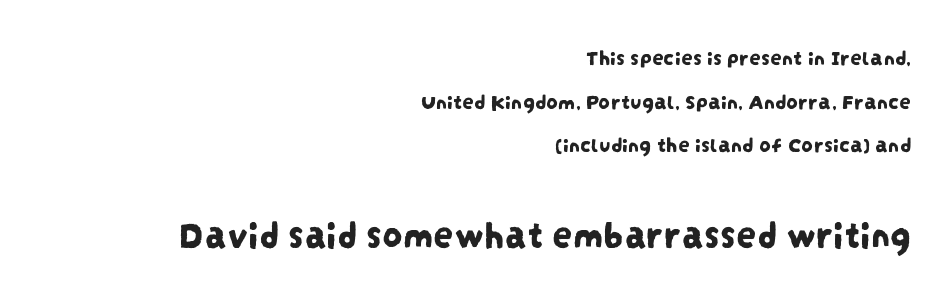
Is this a sans? Yes — the strokes have no serifs. This rendering uses right alignment, leaving the left contour irregular. The rendering uses natural spacing where letterforms have individual widths. Small over large — that's the arrangement of the two blocks here. Baseline-to-baseline distance is far greater than the letter height.
